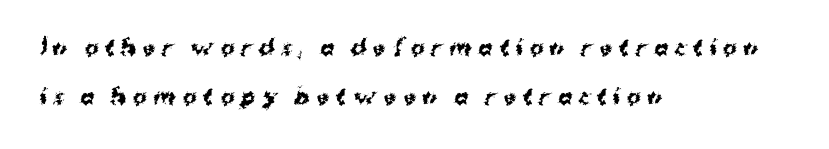
{"bold": "yes", "underline": "no", "align": "left", "line_spacing": "loose", "line_spacing_ratio": 2.33, "letter_spacing": "wide", "letter_spacing_em": 0.31, "glyph_px": 21}
